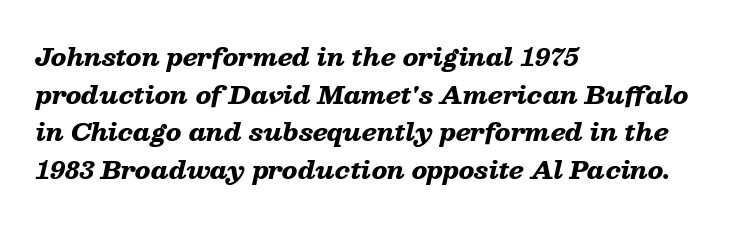
{"italic": "yes", "lean": "right", "slant_degrees": 13, "bold": "yes", "underline": "no", "align": "left", "line_spacing": "normal", "line_spacing_ratio": 1.57, "letter_spacing": "normal", "letter_spacing_em": 0.0, "glyph_px": 24}
